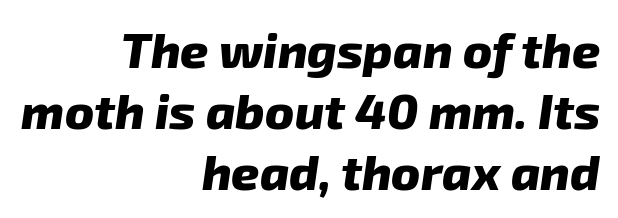
Q: Is the text bold? A: Yes.
Q: Is the typeface a serif or a sans-serif typeface? A: Sans-serif.
Q: Is the text underlined? A: No.
Q: How is the paragraph aligned? A: Right-aligned.
Q: Is the spacing between letters normal or unusually wide? A: Normal.
Q: Width (condensed, normal, or wide)? A: Normal.
Q: Stroke contrast? A: Low.
Q: x-height? A: Medium.
Q: Monospaced? A: No.
